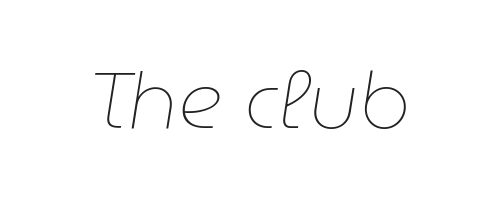
Q: Is the text bold? A: No.
Q: Is the text italic (slanted)? A: Yes, it leans right by about 9 degrees.
Q: Is the text underlined? A: No.
Q: Is the spacing between letters normal or unusually wide? A: Normal.
Q: Width (condensed, normal, or wide)? A: Normal.
Q: Stroke contrast? A: Low.
Q: x-height? A: Medium.
Q: Monospaced? A: No.
